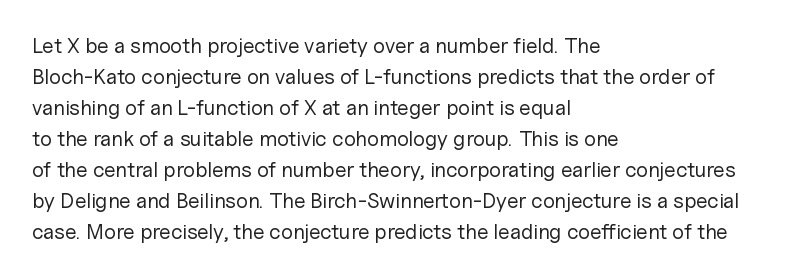
No chunkiness to these letters — they're not bold. The area under the type is left untouched. This rendering uses left alignment, leaving the right contour irregular. The font's upright variant was chosen for this text. Compared with typical body copy, the letter spacing here is the same.
